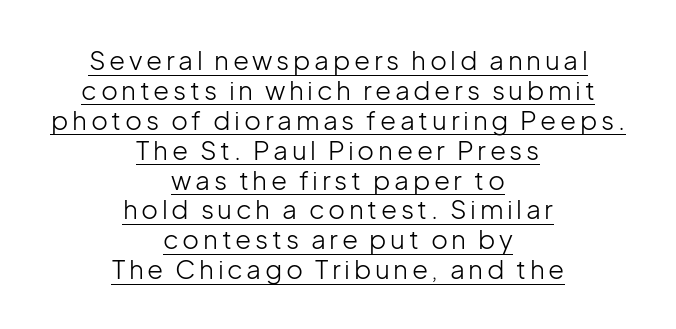
{"italic": "no", "bold": "no", "underline": "yes", "align": "center", "line_spacing": "tight", "line_spacing_ratio": 1.15, "glyph_px": 26}
